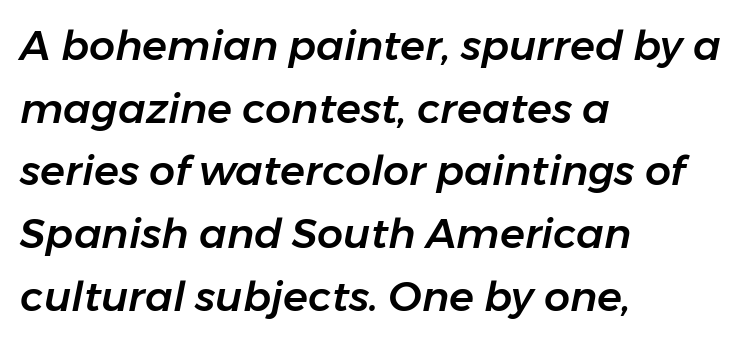
Letters rest on an invisible, unmarked baseline. The block of text has a typical density, with ordinary space between rows. Every row of glyphs begins at an identical x-position on the left. Character widths vary here, with narrow letters taking less room than wide ones.
